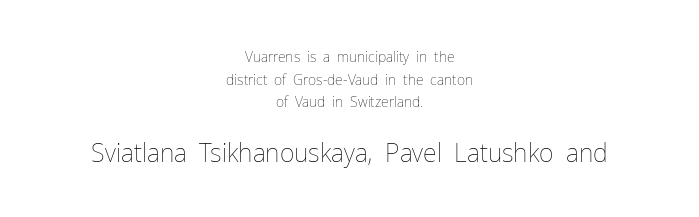
Line spacing here is normal. Beneath every word, the page is bare. Alignment: centered. When letters stand straight like this, we call the style roman or upright. The font is comparable to plain body text, perhaps lighter. Size contrast runs from small at the top to large at the bottom.
